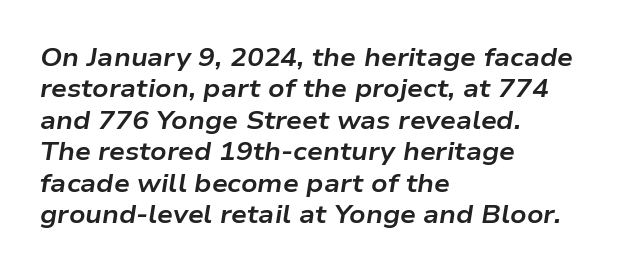
The foot of each line stays bare and open. The font is running at its bold setting. Regarding leading, the lines here are spaced in the standard way. Observe the ordinary spacing: letters are neighbours, not strangers. Characters are canted at an angle relative to the baseline's perpendicular. The ragged edge is on the right, which tells us the setting is flush left.
